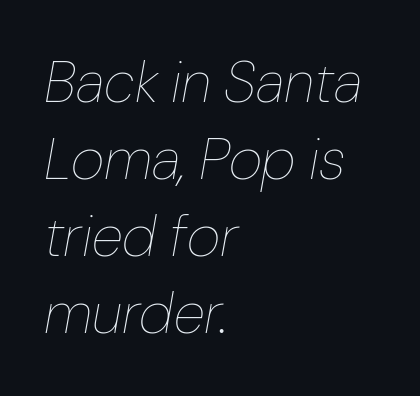
Glyph-to-glyph distance matches everyday printed text. Varying glyph widths throughout — classic text-font behaviour. Rule under the text: the space is simply empty. Line spacing here is normal. Italic? Definitely — the glyphs are oblique.
